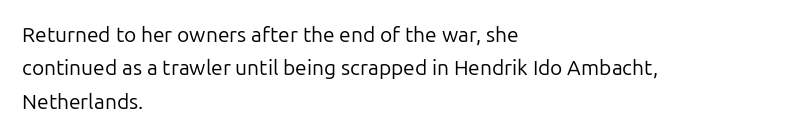
The image shows 21 px text type, upright; set left-aligned, normal line spacing (1.59x), normal letter spacing, not underlined.
